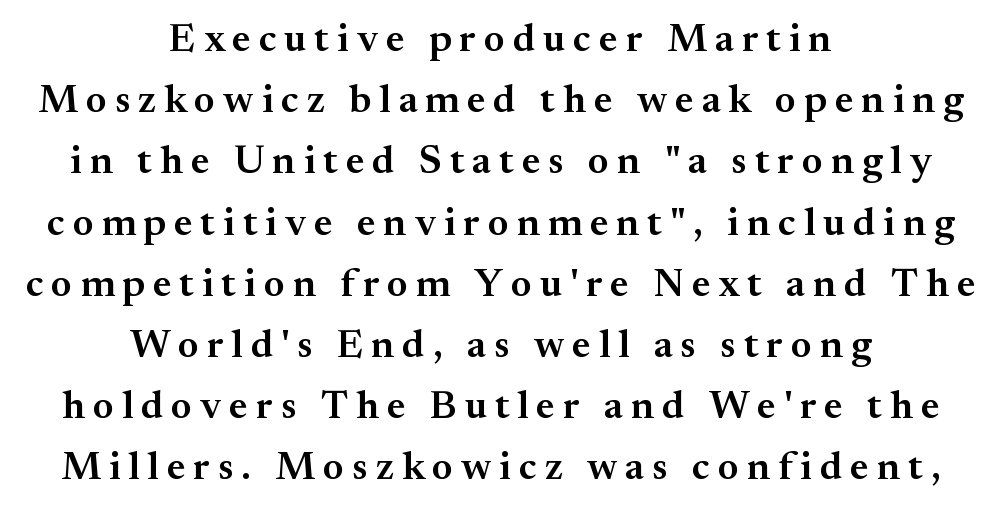
Q: Is the text bold? A: Semi-bold.
Q: Is the text italic (slanted)? A: No, it is upright.
Q: Is the typeface a serif or a sans-serif typeface? A: Serif.
Q: Is the text underlined? A: No.
Q: How is the paragraph aligned? A: Centered.
Q: Is the spacing between letters normal or unusually wide? A: Unusually wide.
Q: Is the spacing between lines tight, normal or loose? A: Normal.
Q: Width (condensed, normal, or wide)? A: Normal.
Q: Stroke contrast? A: Medium.
Q: x-height? A: Small.
Q: Monospaced? A: No.
